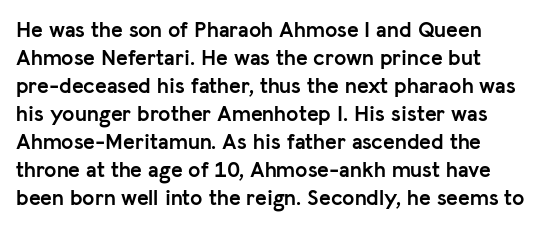
Q: Is the text bold? A: Yes.
Q: Is the text italic (slanted)? A: No, it is upright.
Q: Is the text underlined? A: No.
Q: Is the spacing between letters normal or unusually wide? A: Normal.
Q: Is the spacing between lines tight, normal or loose? A: Normal.
